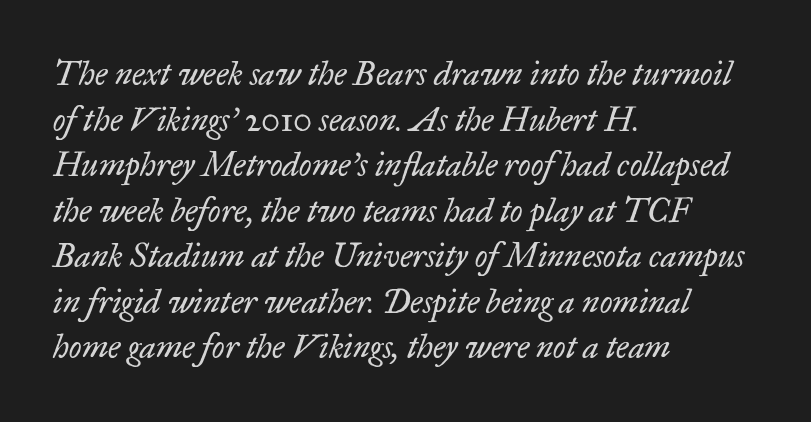
The image shows 33 px regular-weight serif type, italic (leaning right); set left-aligned, normal line spacing (1.38x), normal letter spacing, not underlined; low stroke contrast and a small x-height.
